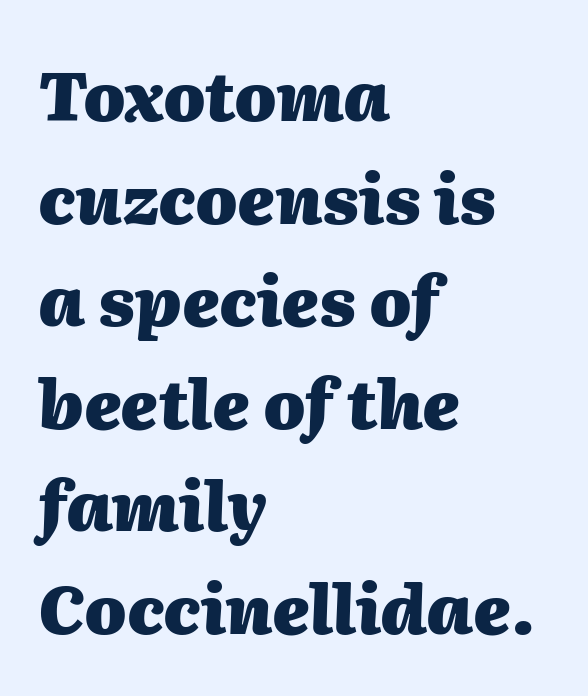
The image shows 67 px heavy type, italic (leaning right); set left-aligned, normal line spacing (1.53x), normal letter spacing, not underlined; medium stroke contrast and a medium x-height.
